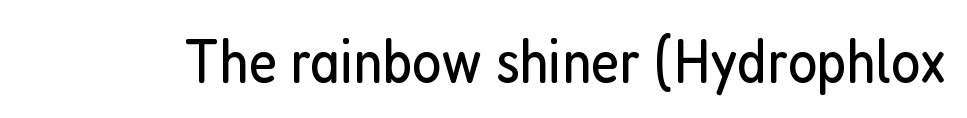
The image shows 62 px regular-weight, condensed sans-serif type, upright; set normal letter spacing, not underlined; low stroke contrast and a medium x-height.
